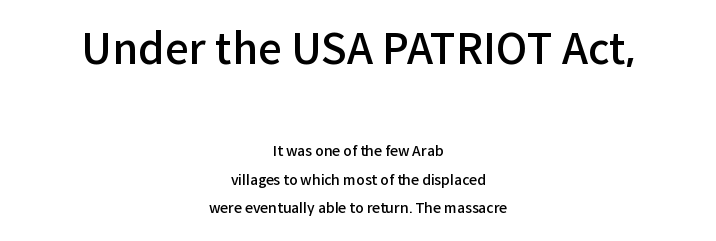
The image shows 42 px semibold sans-serif type, upright; set centered, loose line spacing (2.04x), normal letter spacing, not underlined; the first (top) block is 3.0x larger; low stroke contrast and a medium x-height.
